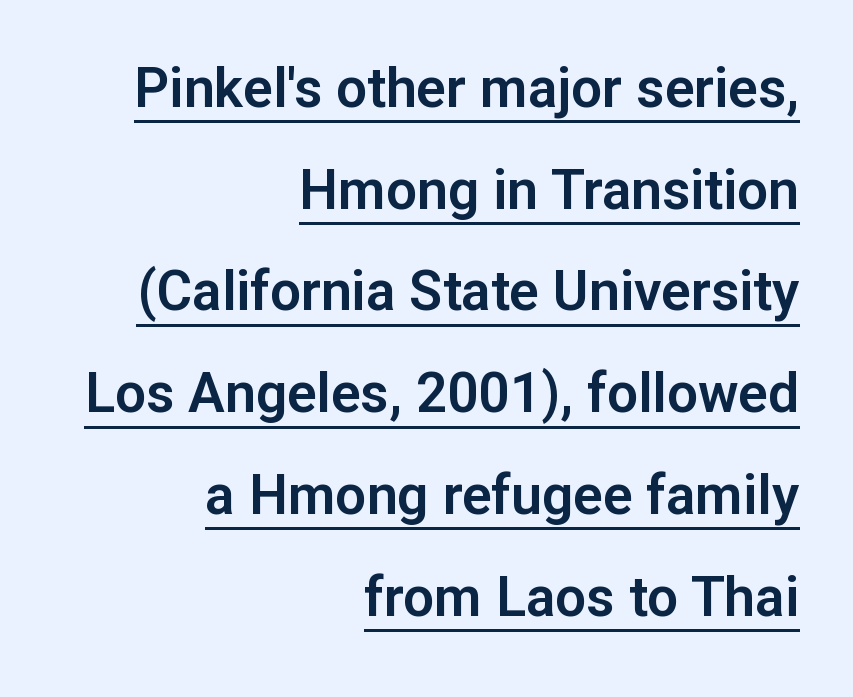
Q: Is the text italic (slanted)? A: No, it is upright.
Q: Is the typeface a serif or a sans-serif typeface? A: Sans-serif.
Q: Is the text underlined? A: Yes.
Q: How is the paragraph aligned? A: Right-aligned.
Q: Is the spacing between letters normal or unusually wide? A: Normal.
Q: Width (condensed, normal, or wide)? A: Normal.
Q: Stroke contrast? A: Low.
Q: x-height? A: Medium.
Q: Monospaced? A: No.
